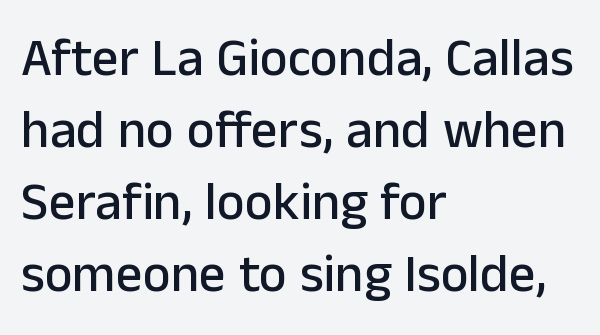
{"serif": "no", "italic": "no", "width": "normal", "stroke_contrast": "low", "x_height": "medium", "monospaced": "no", "underline": "no", "align": "left", "line_spacing": "normal", "line_spacing_ratio": 1.36, "letter_spacing": "normal", "letter_spacing_em": 0.0, "glyph_px": 53}
